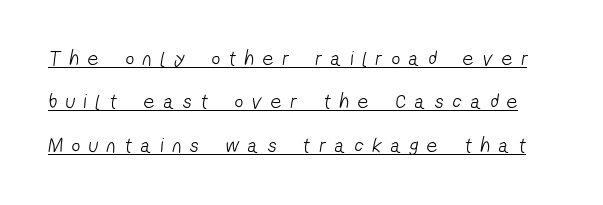
Q: Is the text bold? A: No.
Q: Is the text underlined? A: Yes.
Q: Is the spacing between letters normal or unusually wide? A: Unusually wide.
Q: Is the spacing between lines tight, normal or loose? A: Loose.
